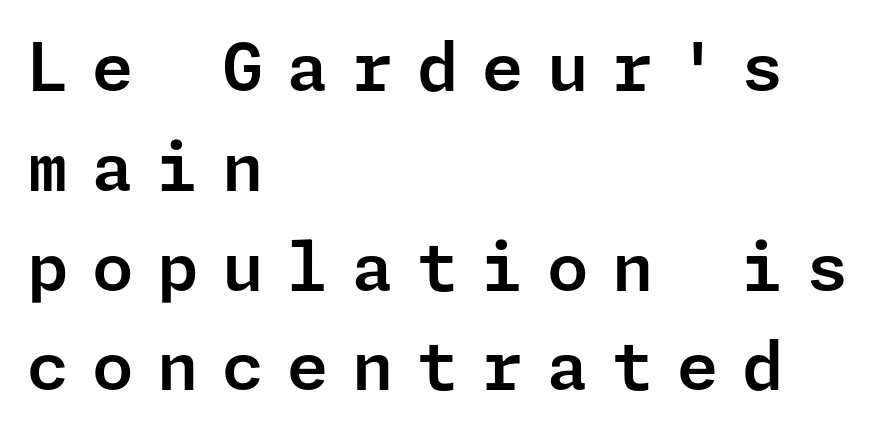
Q: Is the text italic (slanted)? A: No, it is upright.
Q: Is the typeface a serif or a sans-serif typeface? A: Sans-serif.
Q: Is the text underlined? A: No.
Q: How is the paragraph aligned? A: Left-aligned.
Q: Is the spacing between letters normal or unusually wide? A: Unusually wide.
Q: Is the spacing between lines tight, normal or loose? A: Normal.
Q: Width (condensed, normal, or wide)? A: Normal.
Q: Stroke contrast? A: Low.
Q: x-height? A: Medium.
